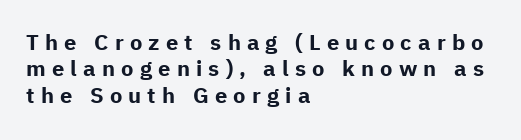
Q: Is the text bold? A: Yes.
Q: Is the text italic (slanted)? A: No, it is upright.
Q: Is the text underlined? A: No.
Q: How is the paragraph aligned? A: Left-aligned.
Q: Is the spacing between letters normal or unusually wide? A: Unusually wide.
